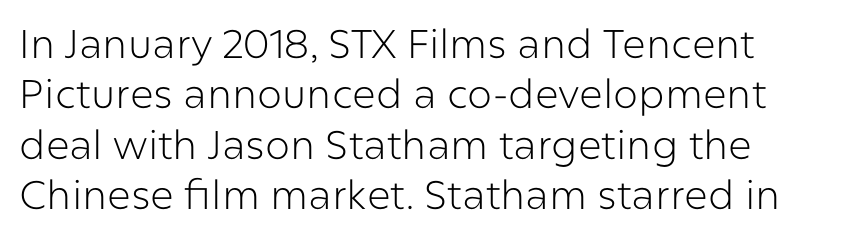
The image shows 40 px light sans-serif type, upright; set left-aligned, normal line spacing (1.26x), normal letter spacing, not underlined; low stroke contrast and a medium x-height.
